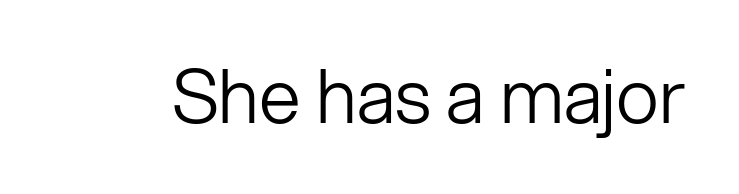
Character widths vary here, with narrow letters taking less room than wide ones. The string is rendered with underlining switched off. The font family rendered here belongs to the sans-serif group. Nothing unusual about the tracking: characters are spaced as the font intends. Counters stay open thanks to moderate or lighter strokes.
